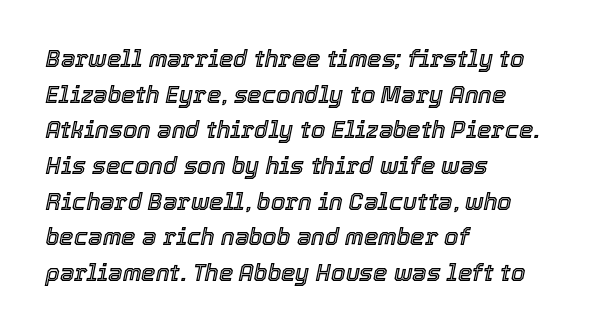
Q: Is the text italic (slanted)? A: Yes, it leans right by about 12 degrees.
Q: Is the text underlined? A: No.
Q: How is the paragraph aligned? A: Left-aligned.
Q: Is the spacing between letters normal or unusually wide? A: Normal.
Q: Is the spacing between lines tight, normal or loose? A: Normal.
